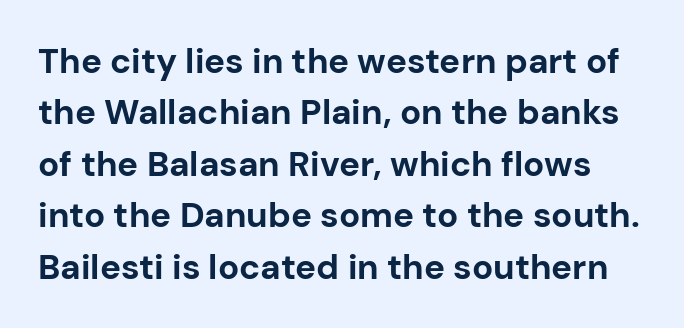
Q: Is the text bold? A: Yes.
Q: Is the text italic (slanted)? A: No, it is upright.
Q: Is the typeface a serif or a sans-serif typeface? A: Sans-serif.
Q: Is the text underlined? A: No.
Q: Is the spacing between letters normal or unusually wide? A: Normal.
Q: Is the spacing between lines tight, normal or loose? A: Normal.
Q: Width (condensed, normal, or wide)? A: Normal.
Q: Stroke contrast? A: Low.
Q: x-height? A: Medium.
Q: Monospaced? A: No.
